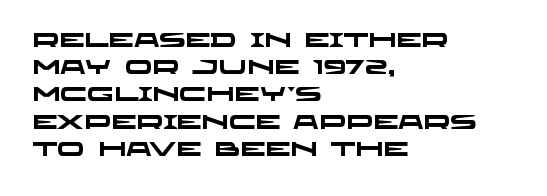
{"bold": "yes", "underline": "no", "align": "left", "line_spacing": "normal", "line_spacing_ratio": 1.36, "letter_spacing": "normal", "letter_spacing_em": 0.0, "glyph_px": 20}
